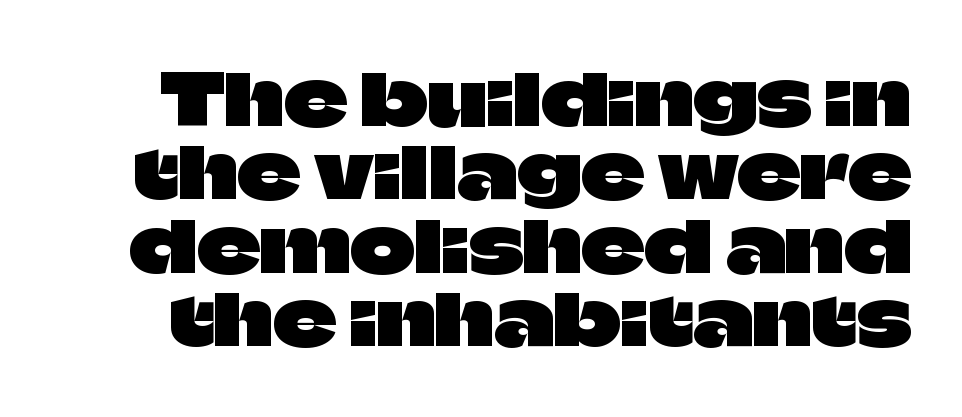
The image shows 70 px sans-serif type, upright; set tight line spacing (1.05x), normal letter spacing, not underlined; low stroke contrast and a large x-height.
